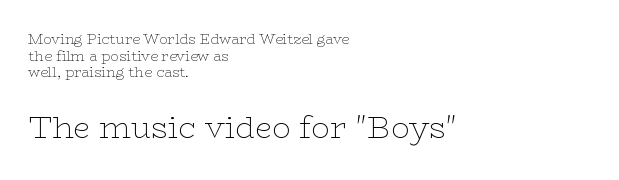
Q: Is the text bold? A: No.
Q: Is the text italic (slanted)? A: No, it is upright.
Q: Is the typeface a serif or a sans-serif typeface? A: Serif.
Q: Is the text underlined? A: No.
Q: How is the paragraph aligned? A: Left-aligned.
Q: Is the spacing between letters normal or unusually wide? A: Normal.
Q: Which block of text is set in a larger size, the first (top) or the second (bottom)? A: The second (bottom) one.
Q: Width (condensed, normal, or wide)? A: Wide.
Q: Stroke contrast? A: Low.
Q: x-height? A: Medium.
Q: Monospaced? A: No.
